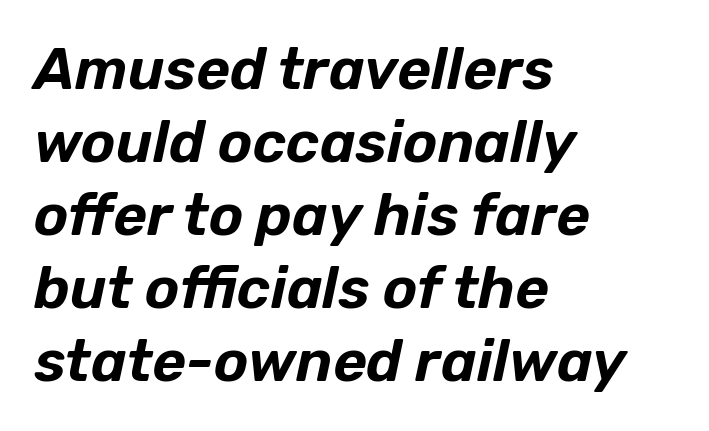
Q: Is the text italic (slanted)? A: Yes, it leans right by about 12 degrees.
Q: Is the text underlined? A: No.
Q: How is the paragraph aligned? A: Left-aligned.
Q: Is the spacing between letters normal or unusually wide? A: Normal.
Q: Is the spacing between lines tight, normal or loose? A: Normal.
Q: Width (condensed, normal, or wide)? A: Normal.
Q: Stroke contrast? A: Low.
Q: x-height? A: Medium.
Q: Monospaced? A: No.
